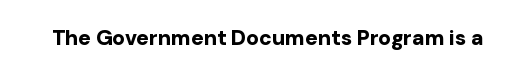
The image shows 21 px bold type, upright; set normal letter spacing, not underlined.
